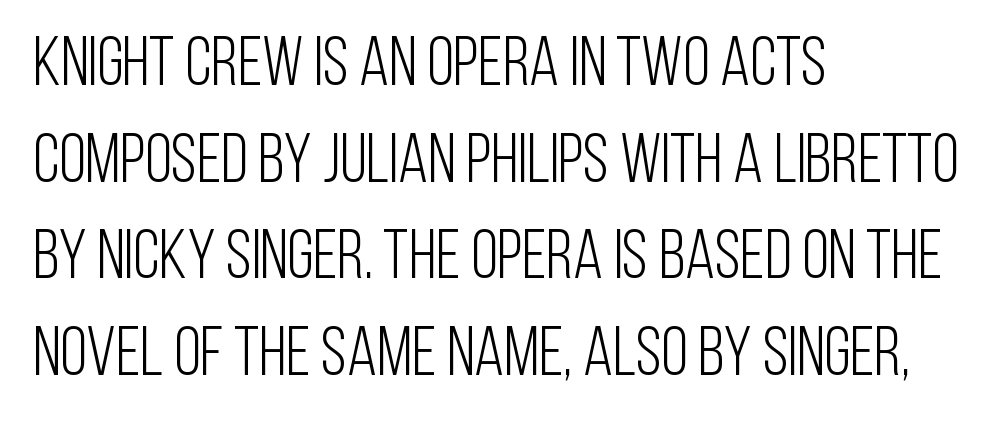
Q: Is the text bold? A: No.
Q: Is the text italic (slanted)? A: No, it is upright.
Q: Is the typeface a serif or a sans-serif typeface? A: Sans-serif.
Q: Is the text underlined? A: No.
Q: How is the paragraph aligned? A: Left-aligned.
Q: Is the spacing between letters normal or unusually wide? A: Normal.
Q: Is the spacing between lines tight, normal or loose? A: Normal.
Q: Width (condensed, normal, or wide)? A: Condensed.
Q: Stroke contrast? A: Low.
Q: x-height? A: Large.
Q: Monospaced? A: No.
